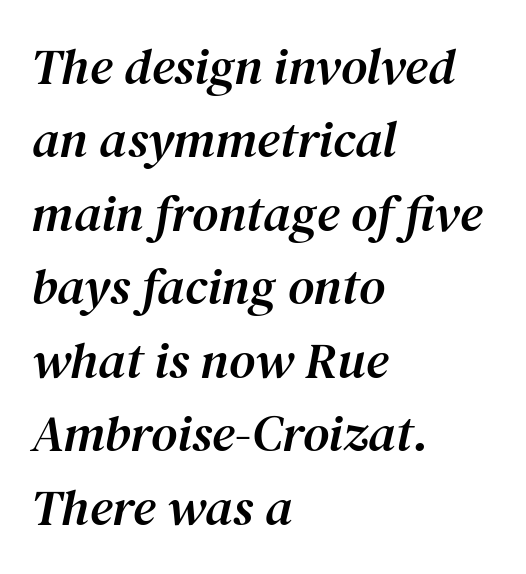
The image shows 51 px serif type, italic (leaning right); set left-aligned, normal line spacing (1.44x), normal letter spacing, not underlined; medium stroke contrast and a medium x-height.
